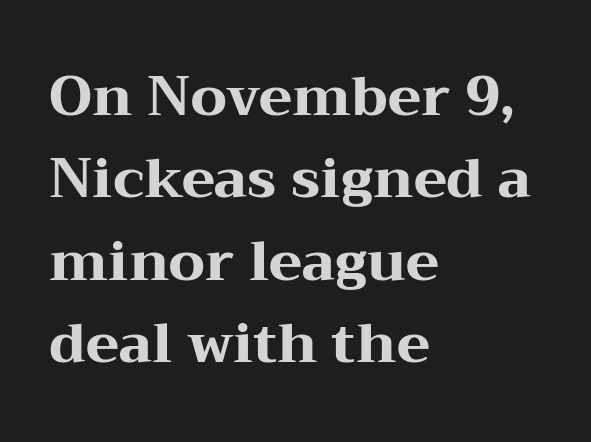
Underlining? Definitely not there. If you measured baseline to baseline, you'd find a middling distance. Old-style or modern, the face here clearly has serifs. Is the letter spacing exaggerated? No — it looks like the ordinary default. Horizontal alignment here is leftward, the default for most running prose.
